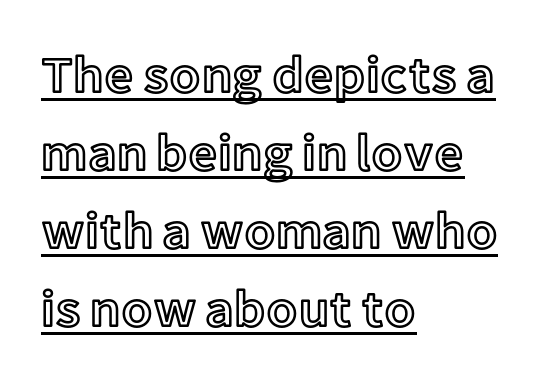
{"italic": "no", "width": "normal", "x_height": "medium", "monospaced": "no", "underline": "yes", "align": "left", "line_spacing": "normal", "line_spacing_ratio": 1.53, "letter_spacing": "normal", "letter_spacing_em": 0.0, "glyph_px": 51}
